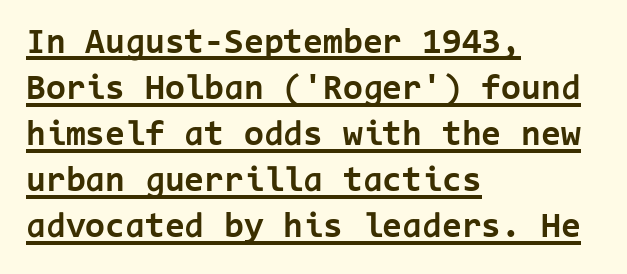
Q: Is the text bold? A: Yes.
Q: Is the text italic (slanted)? A: No, it is upright.
Q: Is the typeface a serif or a sans-serif typeface? A: Sans-serif.
Q: Is the text underlined? A: Yes.
Q: How is the paragraph aligned? A: Left-aligned.
Q: Is the spacing between letters normal or unusually wide? A: Normal.
Q: Is the spacing between lines tight, normal or loose? A: Normal.
Q: Width (condensed, normal, or wide)? A: Normal.
Q: Stroke contrast? A: Low.
Q: x-height? A: Medium.
Q: Monospaced? A: Yes.
